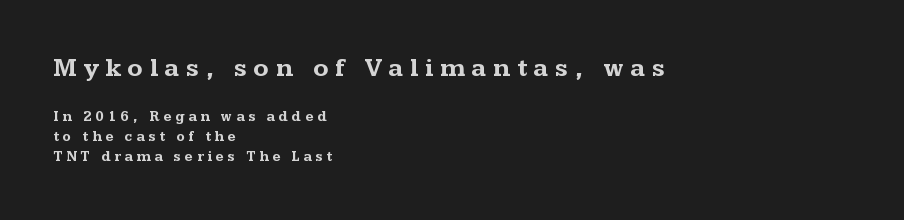
Honestly, the letter spacing is so wide it's the main thing you notice. The typesetting leans heavy: a genuine bold. The typography opts for an upright posture over an oblique one. This layout puts the oversized block above and the modest block below. A bare baseline throughout the passage. Which margin do the lines hug? The left one — the right edge is uneven.
